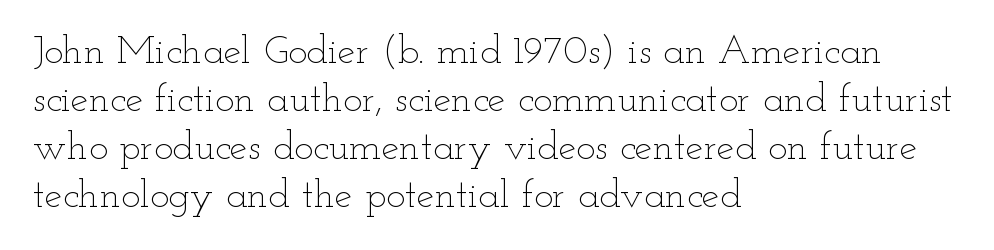
Nobody drew a line under any word here. Italic: no, the glyphs are upright roman. The letters advance in unequal steps, a hallmark of proportional type. Ink coverage per letter is moderate at most.
